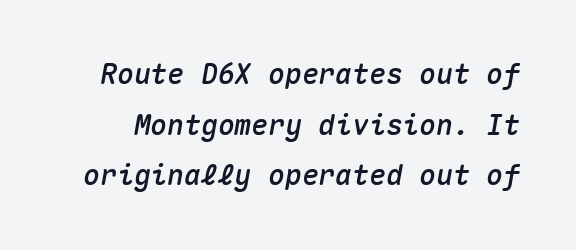
Q: Is the text italic (slanted)? A: Yes, it leans right by about 10 degrees.
Q: Is the text underlined? A: No.
Q: Is the spacing between letters normal or unusually wide? A: Normal.
Q: Width (condensed, normal, or wide)? A: Normal.
Q: Stroke contrast? A: Medium.
Q: x-height? A: Medium.
Q: Monospaced? A: Yes.
